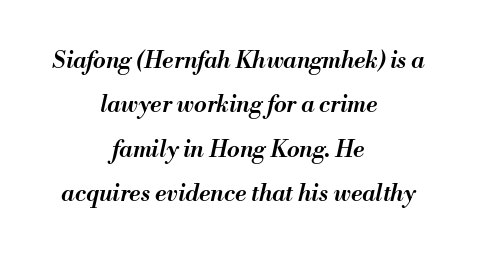
Q: Is the text bold? A: Semi-bold.
Q: Is the text italic (slanted)? A: Yes, it leans right by about 13 degrees.
Q: Is the text underlined? A: No.
Q: How is the paragraph aligned? A: Centered.
Q: Is the spacing between letters normal or unusually wide? A: Normal.
Q: Is the spacing between lines tight, normal or loose? A: Loose.
